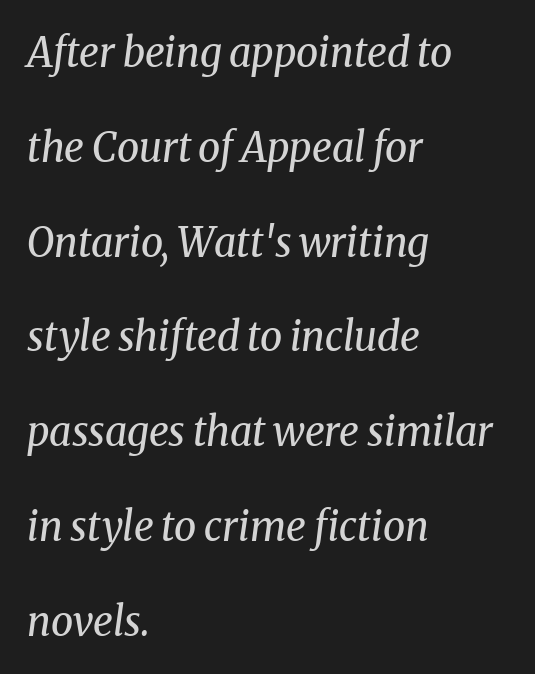
Character widths vary here, with narrow letters taking less room than wide ones. Italic? Definitely — the glyphs are oblique. Check the space under the baseline: it is left empty. Look at the bottom of the vertical strokes: they flare into serifs here.
